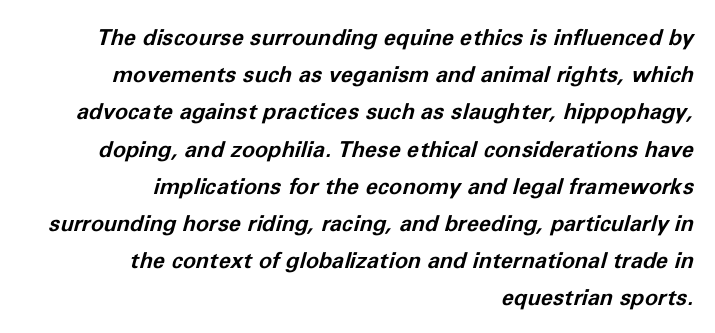
The image shows 22 px bold type, italic (leaning right); set right-aligned, normal line spacing (1.69x), normal letter spacing, not underlined.
